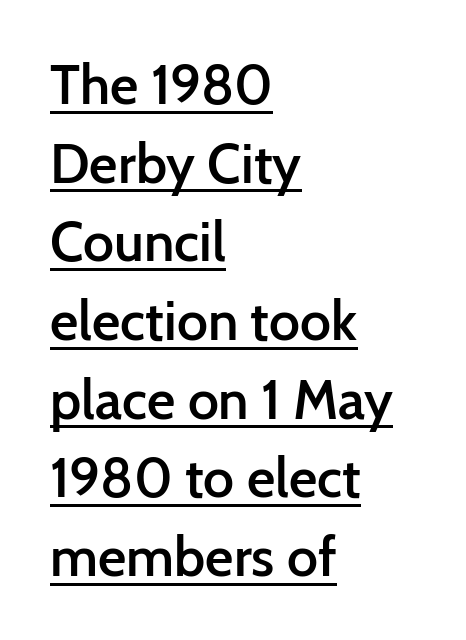
Q: Is the text bold? A: Semi-bold.
Q: Is the text italic (slanted)? A: No, it is upright.
Q: Is the typeface a serif or a sans-serif typeface? A: Sans-serif.
Q: Is the text underlined? A: Yes.
Q: How is the paragraph aligned? A: Left-aligned.
Q: Is the spacing between letters normal or unusually wide? A: Normal.
Q: Is the spacing between lines tight, normal or loose? A: Normal.
Q: Width (condensed, normal, or wide)? A: Normal.
Q: Stroke contrast? A: Low.
Q: x-height? A: Medium.
Q: Monospaced? A: No.
